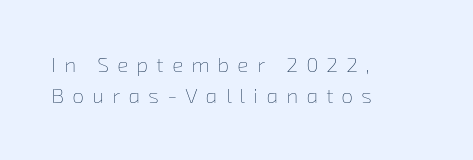
The image shows 21 px text type; set left-aligned, normal line spacing (1.5x), unusually wide letter spacing (+0.39 em), not underlined.
